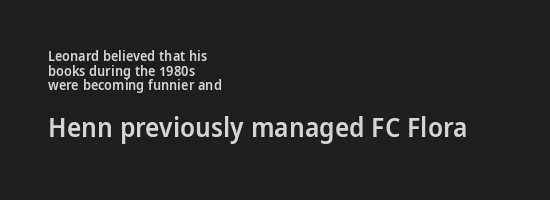
The image shows 27 px text type, upright; set left-aligned, tight line spacing (1.04x), normal letter spacing, not underlined; the second (bottom) block is 1.93x larger.
